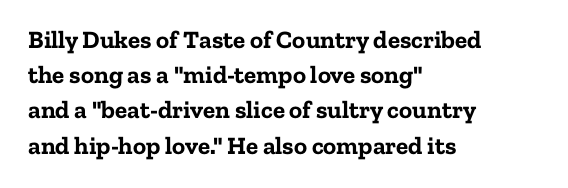
The image shows 25 px bold type, upright; set left-aligned, normal line spacing (1.41x), normal letter spacing, not underlined.
